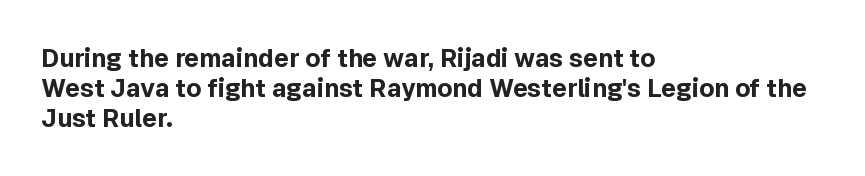
Q: Is the text bold? A: Yes.
Q: Is the text italic (slanted)? A: No, it is upright.
Q: Is the text underlined? A: No.
Q: How is the paragraph aligned? A: Left-aligned.
Q: Is the spacing between letters normal or unusually wide? A: Normal.
